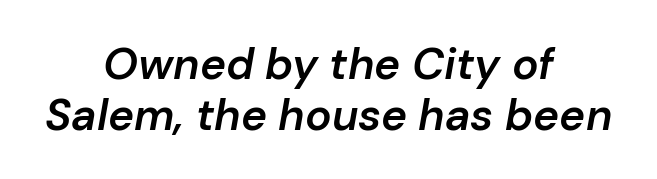
The image shows 44 px semibold type, italic (leaning right); set centered, tight line spacing (1.15x), normal letter spacing, not underlined; low stroke contrast and a medium x-height.
